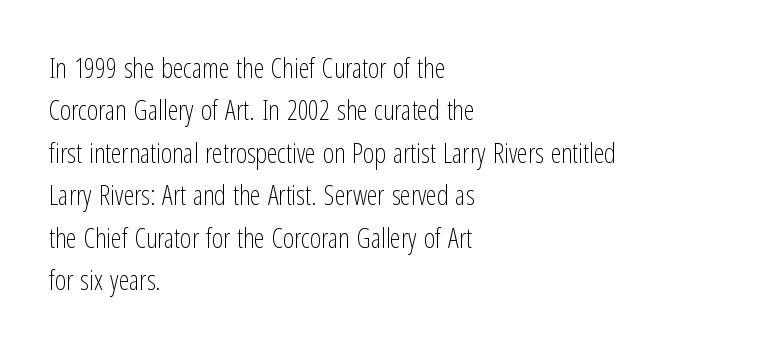
Characters follow at the spacing the type designer built in. Where is the straight margin? On the left. Weight: regular or lighter. Check the space under the baseline: it is left empty. Each new line begins a customary step beneath the previous one.
